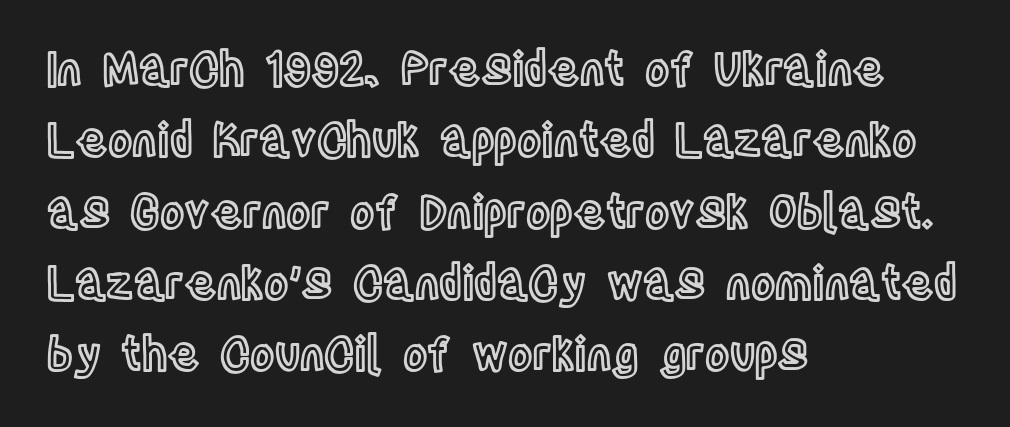
The image shows 46 px condensed type, upright; set left-aligned, normal line spacing (1.55x), normal letter spacing, not underlined; a large x-height.
